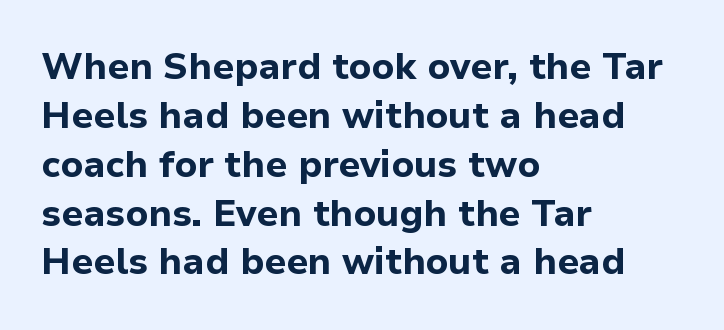
Q: Is the text bold? A: Yes.
Q: Is the text italic (slanted)? A: No, it is upright.
Q: Is the typeface a serif or a sans-serif typeface? A: Sans-serif.
Q: Is the text underlined? A: No.
Q: How is the paragraph aligned? A: Left-aligned.
Q: Is the spacing between letters normal or unusually wide? A: Normal.
Q: Is the spacing between lines tight, normal or loose? A: Normal.
Q: Width (condensed, normal, or wide)? A: Normal.
Q: Stroke contrast? A: Low.
Q: x-height? A: Medium.
Q: Monospaced? A: No.
